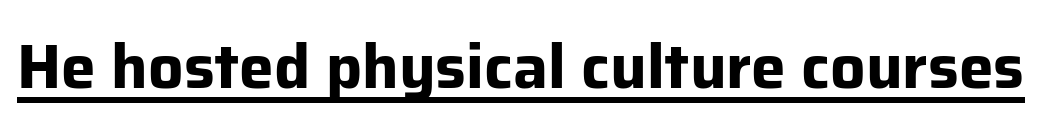
Q: Is the text bold? A: Yes.
Q: Is the text italic (slanted)? A: No, it is upright.
Q: Is the typeface a serif or a sans-serif typeface? A: Sans-serif.
Q: Is the text underlined? A: Yes.
Q: Is the spacing between letters normal or unusually wide? A: Normal.
Q: Width (condensed, normal, or wide)? A: Normal.
Q: Stroke contrast? A: Low.
Q: x-height? A: Medium.
Q: Monospaced? A: No.
